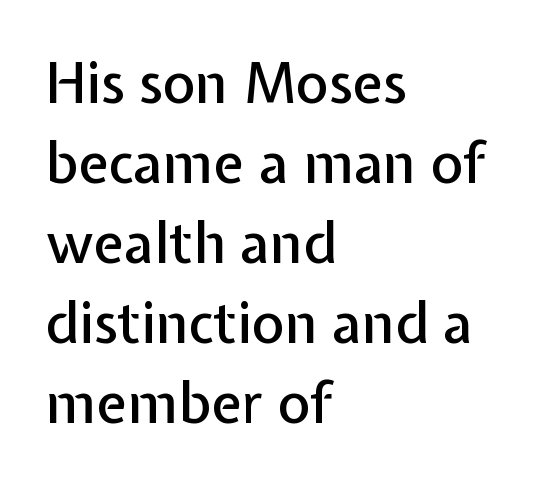
{"serif": "no", "italic": "no", "width": "normal", "stroke_contrast": "low", "x_height": "medium", "monospaced": "no", "underline": "no", "align": "left", "line_spacing": "normal", "line_spacing_ratio": 1.43, "letter_spacing": "normal", "letter_spacing_em": 0.0, "glyph_px": 56}
